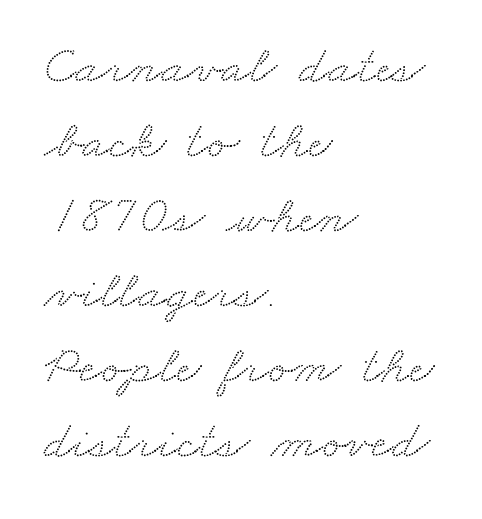
Compared with a centered layout, this one pins lines to the left instead. Between one letter and the next there's only the usual sliver of space. The passage shown is typed in a proportional face where columns would drift. The gap between lines stays unmarked. These lines are composed in type with serifs.
